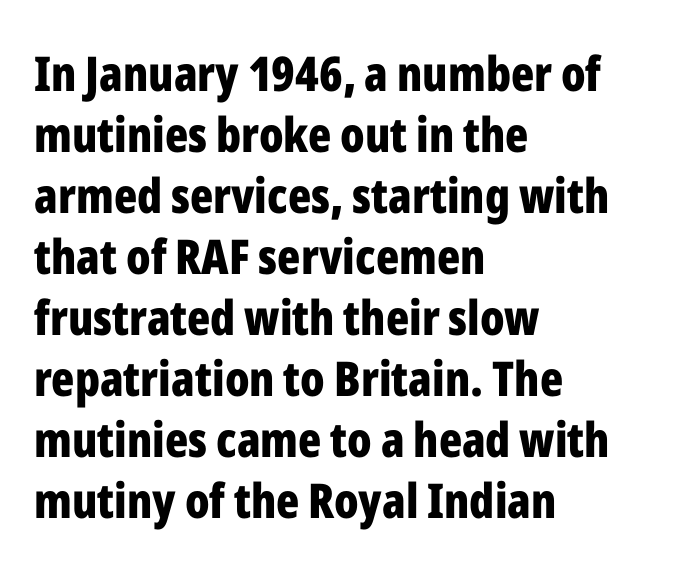
{"serif": "no", "italic": "no", "bold": "yes", "weight": "bold", "width": "condensed", "stroke_contrast": "low", "x_height": "medium", "monospaced": "no", "underline": "no", "align": "left", "line_spacing": "normal", "line_spacing_ratio": 1.27, "letter_spacing": "normal", "letter_spacing_em": 0.0, "glyph_px": 48}
